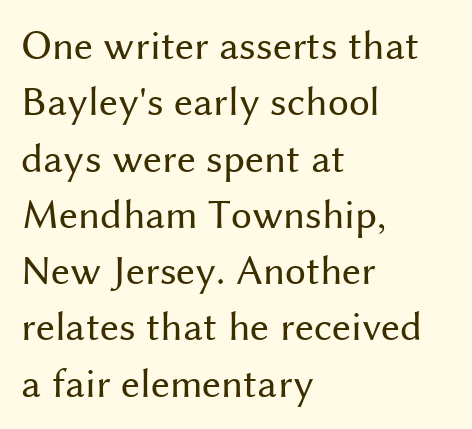
Q: Is the text bold? A: No.
Q: Is the text italic (slanted)? A: No, it is upright.
Q: Is the typeface a serif or a sans-serif typeface? A: Sans-serif.
Q: Is the text underlined? A: No.
Q: How is the paragraph aligned? A: Left-aligned.
Q: Is the spacing between letters normal or unusually wide? A: Normal.
Q: Is the spacing between lines tight, normal or loose? A: Normal.
Q: Width (condensed, normal, or wide)? A: Normal.
Q: Stroke contrast? A: Medium.
Q: x-height? A: Medium.
Q: Monospaced? A: No.
